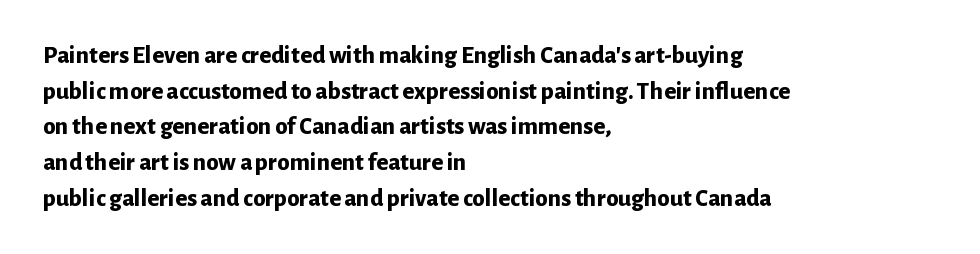
{"italic": "no", "bold": "yes", "underline": "no", "align": "left", "line_spacing": "normal", "line_spacing_ratio": 1.43, "letter_spacing": "normal", "letter_spacing_em": 0.0, "glyph_px": 25}
